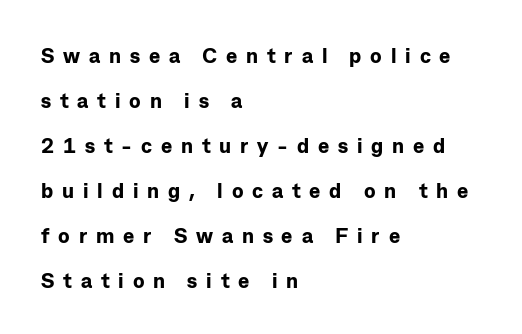
The image shows 21 px bold type, upright; set left-aligned, loose line spacing (2.14x), unusually wide letter spacing (+0.42 em), not underlined.
